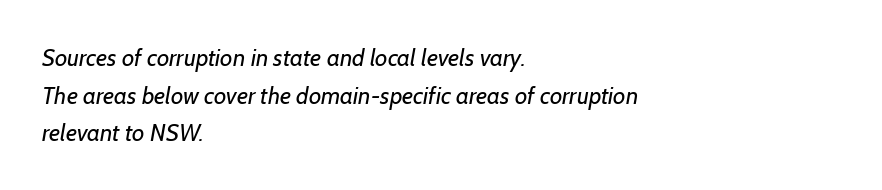
The image shows 24 px text type; set left-aligned, normal line spacing (1.57x), normal letter spacing, not underlined.
